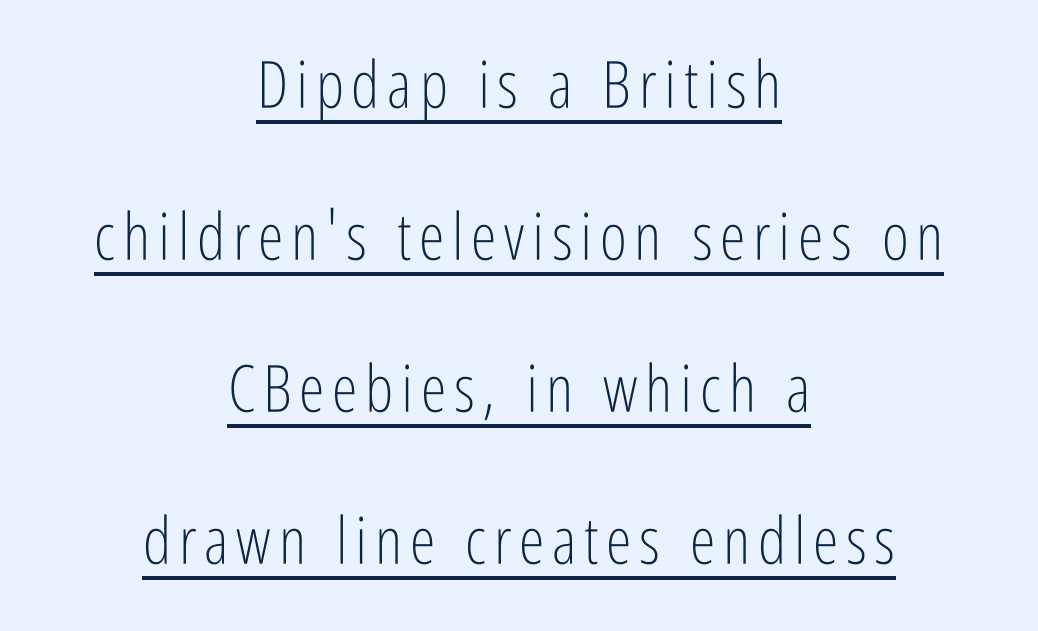
{"serif": "no", "italic": "no", "bold": "no", "weight": "light", "width": "condensed", "stroke_contrast": "low", "x_height": "medium", "monospaced": "no", "underline": "yes", "align": "center", "line_spacing": "loose", "line_spacing_ratio": 2.34, "glyph_px": 65}
